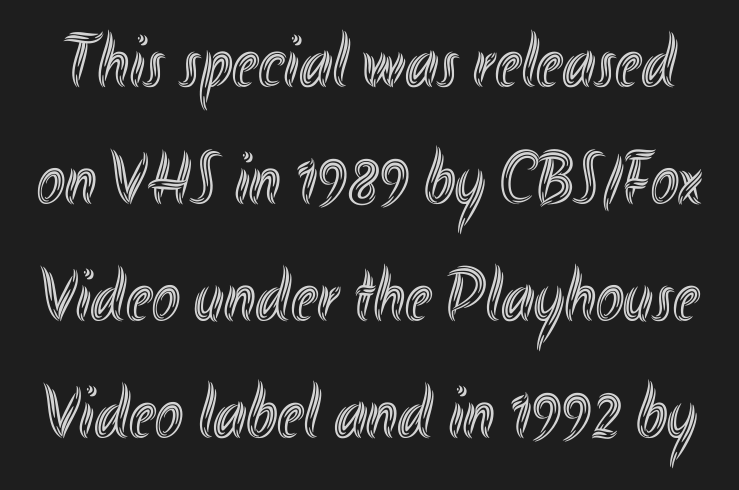
Q: Is the text italic (slanted)? A: Yes.
Q: Is the text underlined? A: No.
Q: Is the spacing between letters normal or unusually wide? A: Normal.
Q: Is the spacing between lines tight, normal or loose? A: Normal.
Q: Width (condensed, normal, or wide)? A: Condensed.
Q: x-height? A: Small.
Q: Monospaced? A: No.
